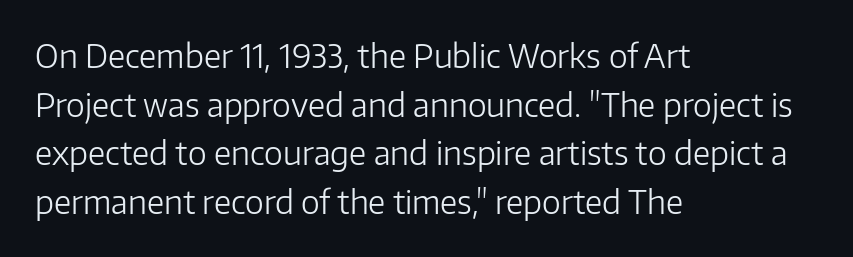
{"serif": "no", "italic": "no", "bold": "no", "weight": "light", "width": "normal", "stroke_contrast": "low", "x_height": "medium", "monospaced": "no", "underline": "no", "align": "left", "line_spacing": "normal", "line_spacing_ratio": 1.52, "letter_spacing": "normal", "letter_spacing_em": 0.0, "glyph_px": 32}
